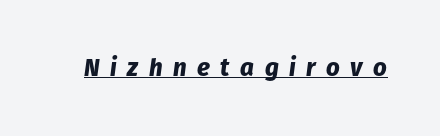
Q: Is the text bold? A: Yes.
Q: Is the text italic (slanted)? A: Yes, it leans right by about 8 degrees.
Q: Is the text underlined? A: Yes.
Q: Is the spacing between letters normal or unusually wide? A: Unusually wide.
